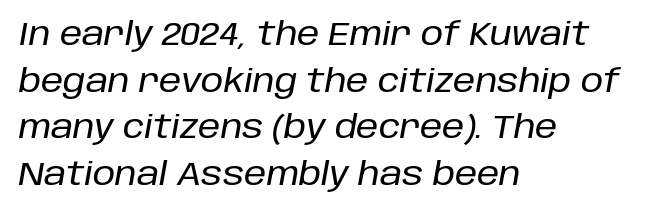
The glyphs look as if they've been sheared to an angle. Each new line begins a customary step beneath the previous one. The strip under each line holds only bare page. The passage shown is typed in a proportional face where columns would drift. Horizontally, the lines are justified to the leading edge only.
